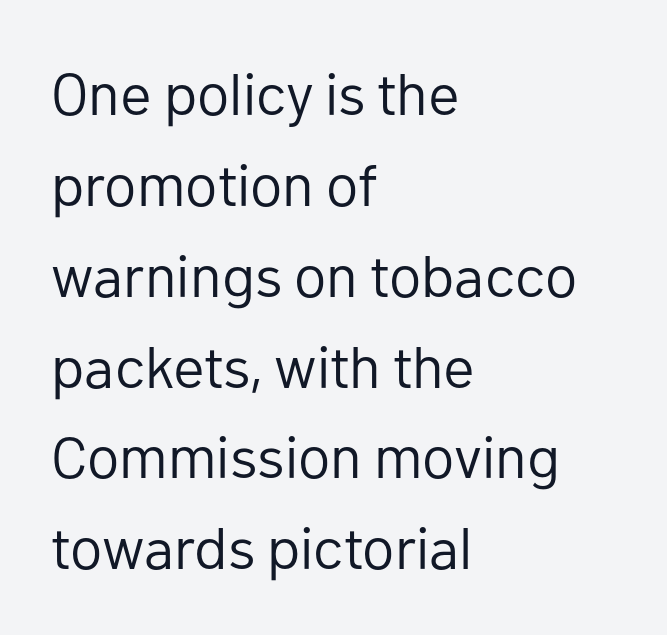
The font sits on the lighter half of the weight spectrum, regular included. This rendering features lettering with no underline. Caption: multi-line text, flush left, ragged right. Font category for this specimen: sans-serif. Nobody touched the tracking dial on this one.
